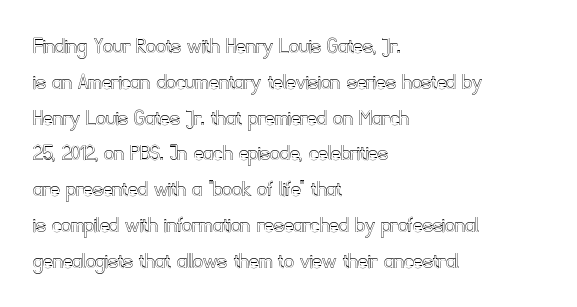
Summary of vertical rhythm: regular, with standard interline spacing. Is the block centered? No — it sits flush against the left margin. Nobody drew a line under any word here. Unlike italic type, these characters show no tilt at all.
